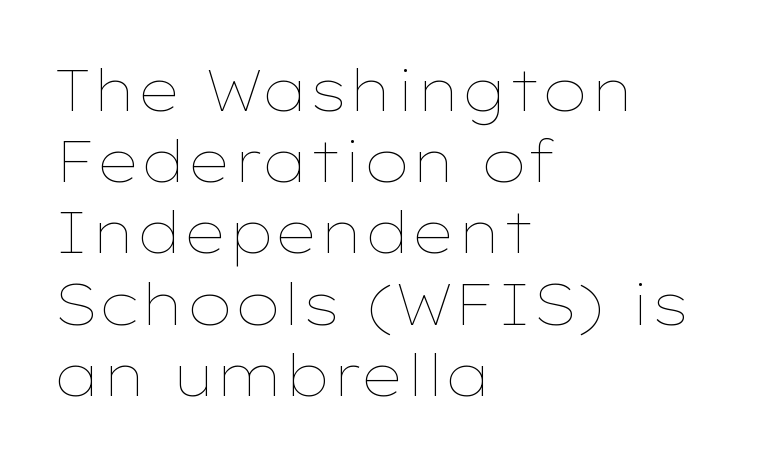
The image shows 57 px thin, wide type, upright; set left-aligned, normal line spacing (1.25x), normal letter spacing, not underlined; low stroke contrast and a medium x-height.
